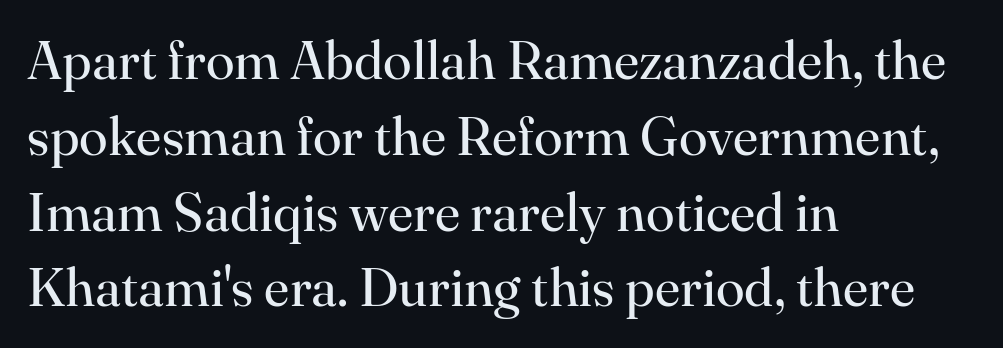
The image shows 53 px regular-weight serif type, upright; set left-aligned, normal line spacing (1.43x), normal letter spacing, not underlined; high stroke contrast and a small x-height.
